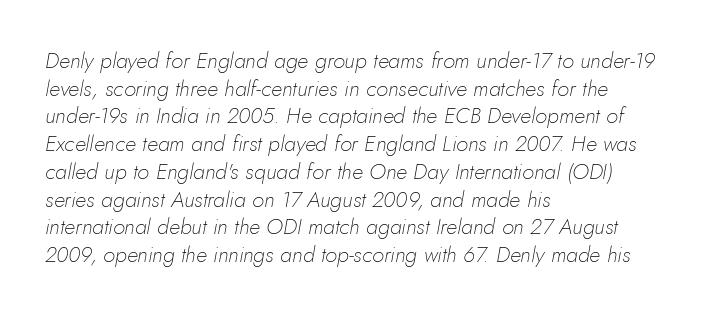
The image shows 22 px text type, italic (leaning right); set left-aligned, normal line spacing (1.26x), normal letter spacing, not underlined.
